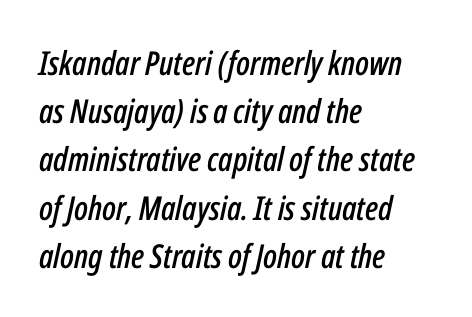
This rendering features lettering with no underline. Think of a printed novel: that variable character pitch is what you see here. The letters are slanted; this is an italic face. The tracking reads as untouched default to a designer's eye.
